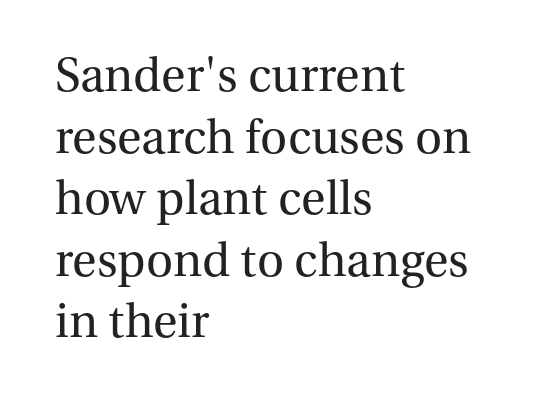
Q: Is the text bold? A: No.
Q: Is the text italic (slanted)? A: No, it is upright.
Q: Is the typeface a serif or a sans-serif typeface? A: Serif.
Q: Is the text underlined? A: No.
Q: How is the paragraph aligned? A: Left-aligned.
Q: Is the spacing between letters normal or unusually wide? A: Normal.
Q: Is the spacing between lines tight, normal or loose? A: Normal.
Q: Width (condensed, normal, or wide)? A: Normal.
Q: Stroke contrast? A: Medium.
Q: x-height? A: Medium.
Q: Monospaced? A: No.
